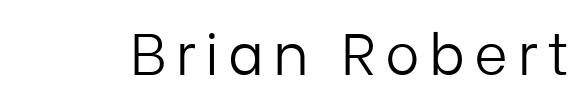
Q: Is the text bold? A: No.
Q: Is the text italic (slanted)? A: No, it is upright.
Q: Is the typeface a serif or a sans-serif typeface? A: Sans-serif.
Q: Is the text underlined? A: No.
Q: Width (condensed, normal, or wide)? A: Normal.
Q: Stroke contrast? A: Low.
Q: x-height? A: Medium.
Q: Monospaced? A: No.
